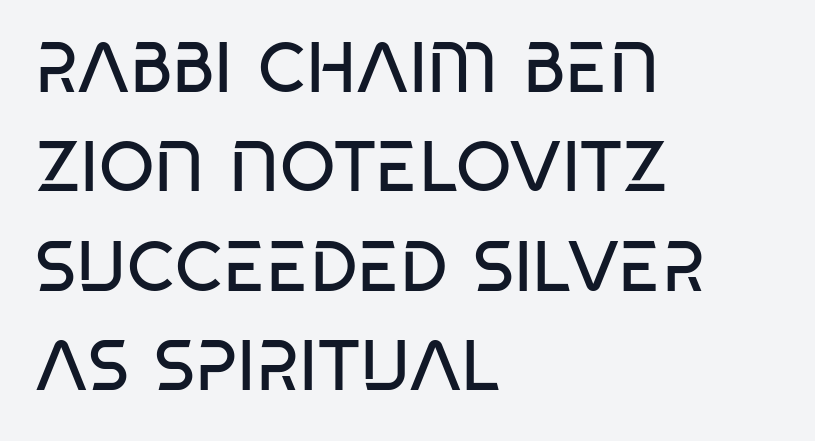
{"serif": "no", "italic": "no", "bold": "no", "weight": "regular", "width": "condensed", "stroke_contrast": "low", "x_height": "large", "monospaced": "no", "underline": "no", "align": "left", "line_spacing": "normal", "line_spacing_ratio": 1.4, "letter_spacing": "normal", "letter_spacing_em": 0.0, "glyph_px": 71}
